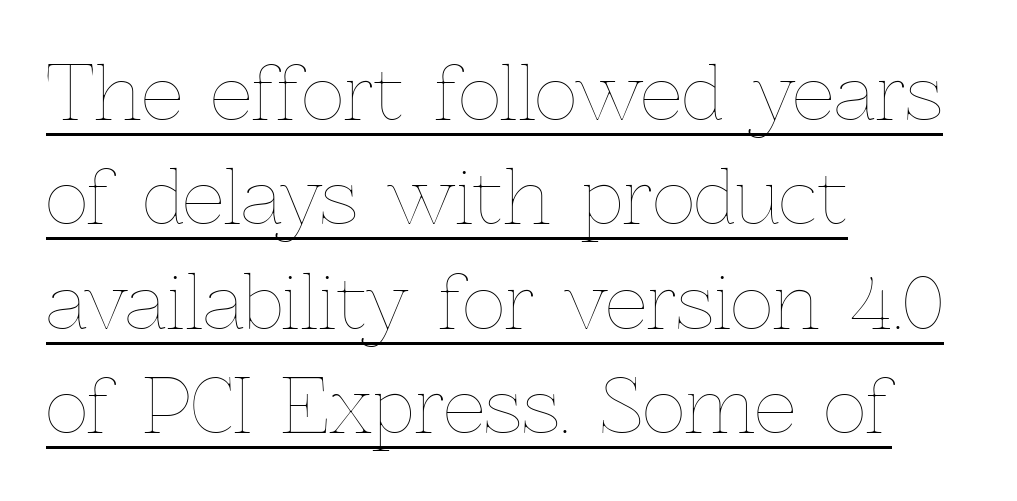
Q: Is the text bold? A: No.
Q: Is the text italic (slanted)? A: No, it is upright.
Q: Is the text underlined? A: Yes.
Q: How is the paragraph aligned? A: Left-aligned.
Q: Is the spacing between letters normal or unusually wide? A: Normal.
Q: Is the spacing between lines tight, normal or loose? A: Normal.
Q: Width (condensed, normal, or wide)? A: Normal.
Q: x-height? A: Medium.
Q: Monospaced? A: No.
